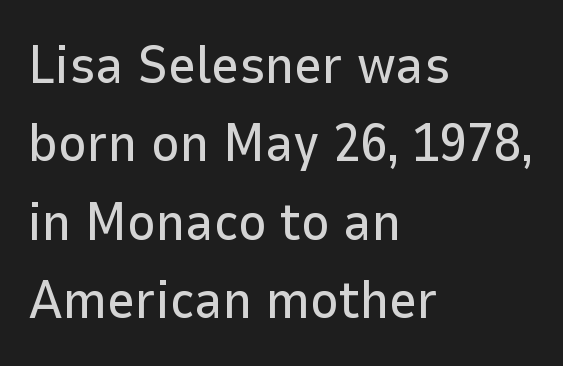
The image shows 54 px sans-serif type, upright; set left-aligned, normal line spacing (1.45x), normal letter spacing, not underlined; low stroke contrast and a medium x-height.
